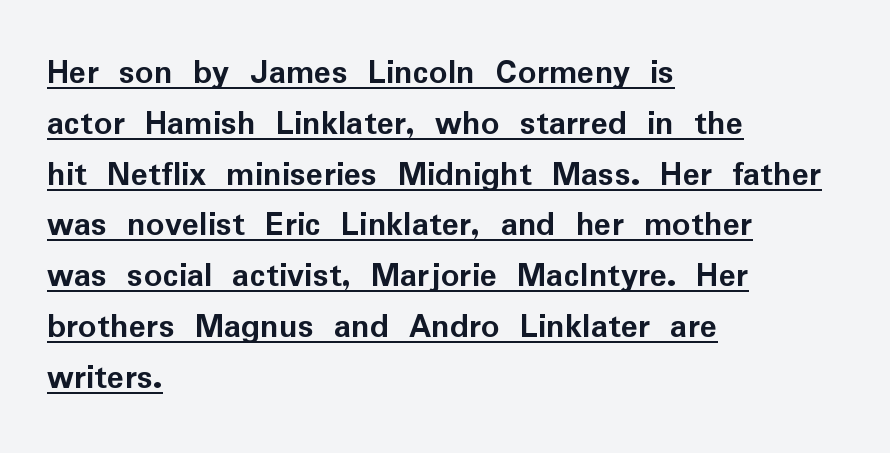
The image shows 36 px semibold sans-serif type, upright; set left-aligned, normal line spacing (1.41x), normal letter spacing, underlined; low stroke contrast and a medium x-height.
